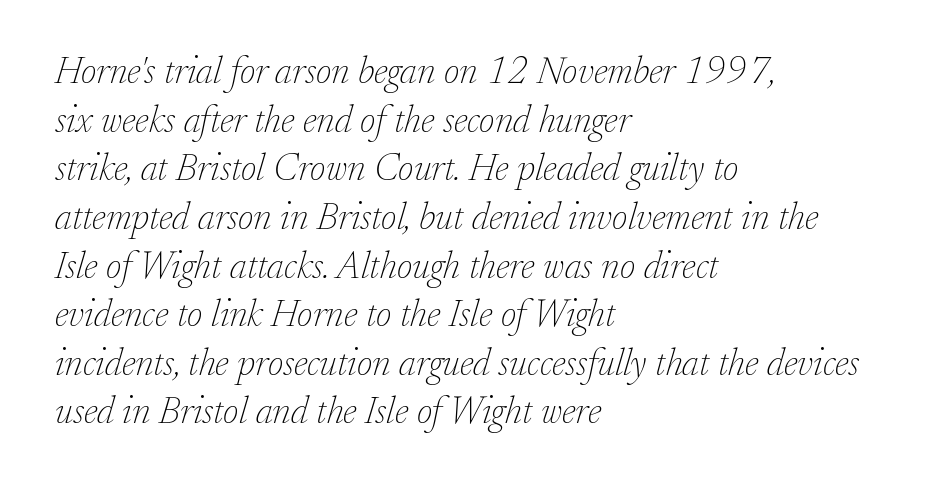
Q: Is the text bold? A: No.
Q: Is the text italic (slanted)? A: Yes, it leans right by about 17 degrees.
Q: Is the typeface a serif or a sans-serif typeface? A: Serif.
Q: Is the text underlined? A: No.
Q: How is the paragraph aligned? A: Left-aligned.
Q: Is the spacing between letters normal or unusually wide? A: Normal.
Q: Is the spacing between lines tight, normal or loose? A: Normal.
Q: Width (condensed, normal, or wide)? A: Normal.
Q: Stroke contrast? A: Low.
Q: x-height? A: Small.
Q: Monospaced? A: No.
